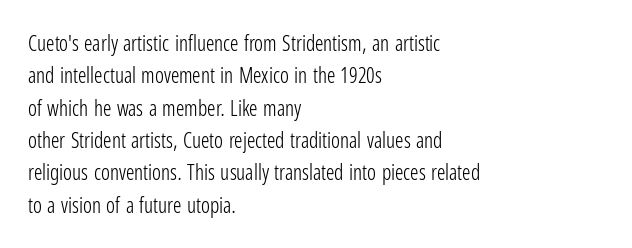
Q: Is the text bold? A: No.
Q: Is the text italic (slanted)? A: No, it is upright.
Q: Is the text underlined? A: No.
Q: How is the paragraph aligned? A: Left-aligned.
Q: Is the spacing between letters normal or unusually wide? A: Normal.
Q: Is the spacing between lines tight, normal or loose? A: Normal.
